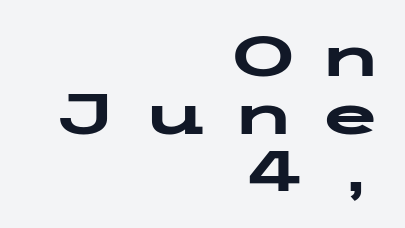
{"serif": "no", "italic": "no", "bold": "yes", "weight": "heavy", "width": "wide", "stroke_contrast": "low", "x_height": "medium", "underline": "no", "align": "right", "line_spacing": "tight", "line_spacing_ratio": 1.01, "letter_spacing": "wide", "letter_spacing_em": 0.44, "glyph_px": 57}
